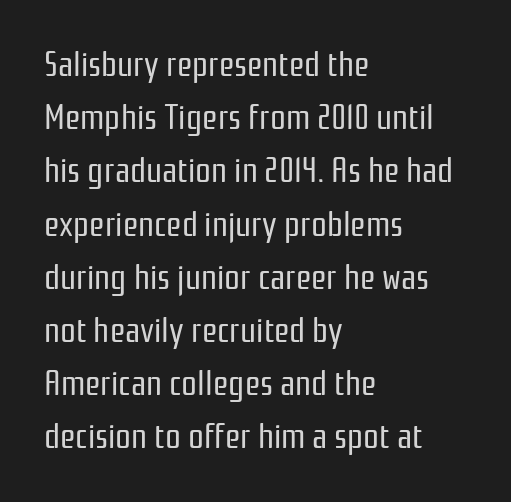
{"serif": "no", "italic": "no", "bold": "no", "weight": "regular", "width": "condensed", "stroke_contrast": "low", "x_height": "medium", "monospaced": "no", "underline": "no", "align": "left", "line_spacing": "normal", "line_spacing_ratio": 1.52, "letter_spacing": "normal", "letter_spacing_em": 0.0, "glyph_px": 35}
